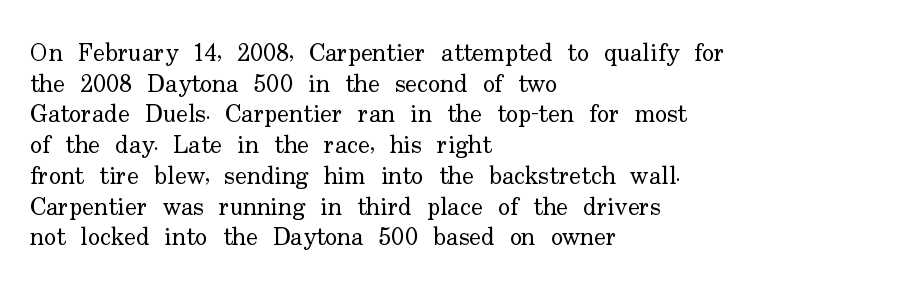
The letters look calm and open, with moderate or lighter stems. Descenders are the only things crossing below the line. Left-aligned paragraph, ragged on the right. Short note: letters normally spaced.
